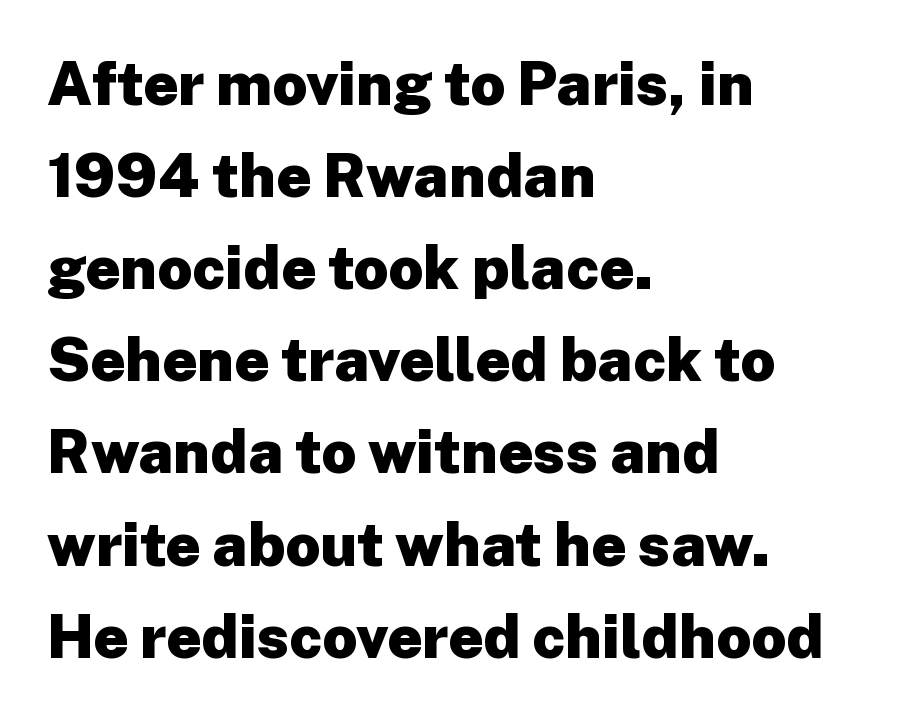
Tall strokes in this sample are plumb rather than angled. Students, observe: this is what conventionally led text looks like. No word sits above an underline. Is the block centered? No — it sits flush against the left margin.
